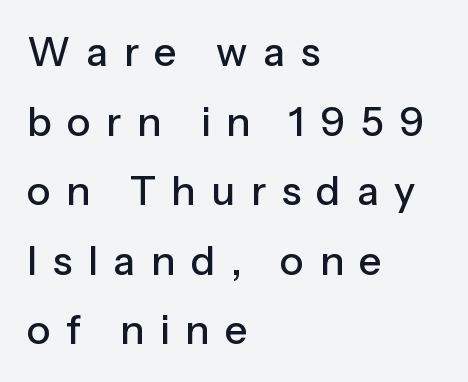
The image shows 40 px sans-serif type, upright; set left-aligned, line spacing 1.74x, unusually wide letter spacing (+0.39 em), not underlined; low stroke contrast and a medium x-height.
